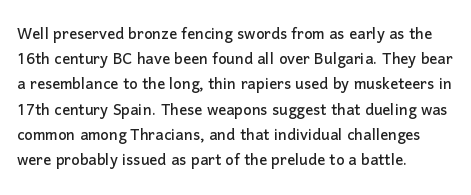
{"italic": "no", "underline": "no", "align": "left", "line_spacing": "normal", "line_spacing_ratio": 1.26, "letter_spacing": "normal", "letter_spacing_em": 0.0, "glyph_px": 20}
